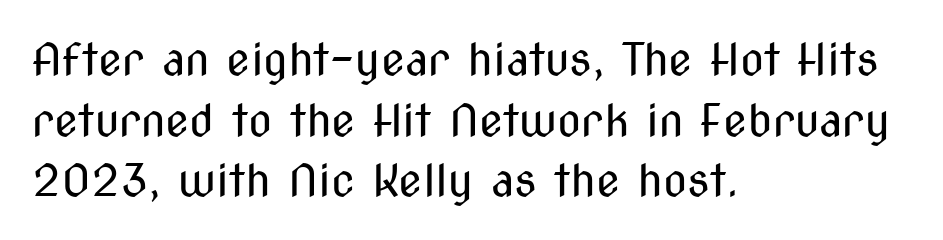
The image shows 44 px regular-weight, condensed sans-serif type, upright; set left-aligned, normal line spacing (1.38x), normal letter spacing, not underlined; medium stroke contrast and a medium x-height.
